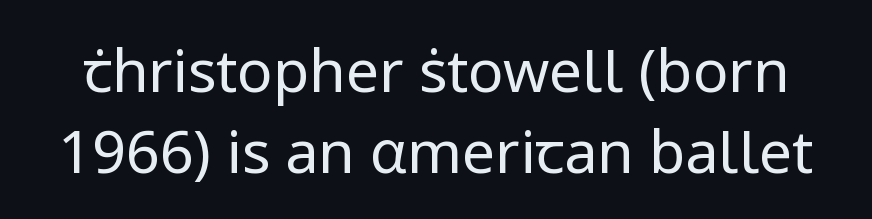
The image shows 59 px regular-weight sans-serif type, upright; set normal line spacing (1.37x), normal letter spacing, not underlined; low stroke contrast and a medium x-height.
